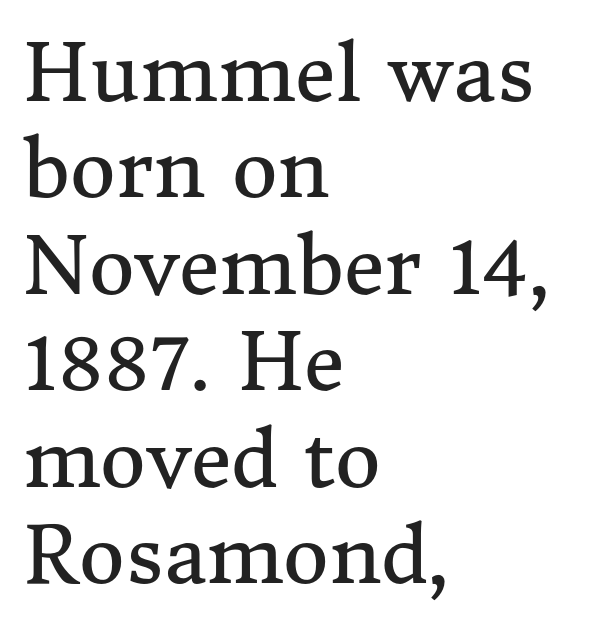
{"serif": "yes", "italic": "no", "bold": "no", "weight": "regular", "width": "normal", "stroke_contrast": "medium", "x_height": "medium", "monospaced": "no", "underline": "no", "align": "left", "line_spacing_ratio": 1.22, "letter_spacing": "normal", "letter_spacing_em": 0.0, "glyph_px": 79}
